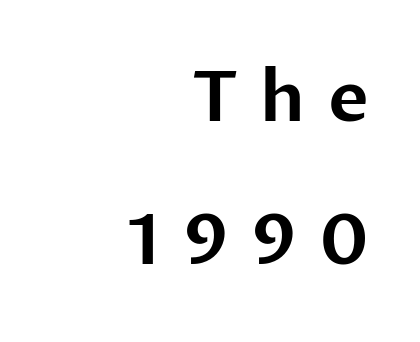
{"serif": "no", "italic": "no", "width": "normal", "stroke_contrast": "low", "x_height": "medium", "monospaced": "no", "underline": "no", "align": "right", "line_spacing": "loose", "line_spacing_ratio": 2.05, "letter_spacing": "wide", "letter_spacing_em": 0.32, "glyph_px": 70}
